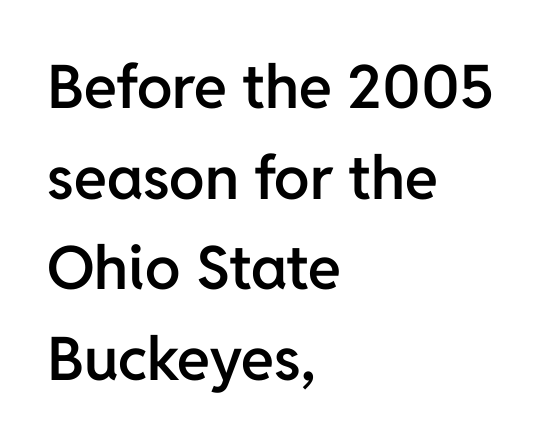
{"serif": "no", "italic": "no", "bold": "semi", "weight": "semibold", "width": "normal", "stroke_contrast": "low", "x_height": "medium", "monospaced": "no", "underline": "no", "align": "left", "line_spacing": "normal", "line_spacing_ratio": 1.51, "letter_spacing": "normal", "letter_spacing_em": 0.0, "glyph_px": 60}
